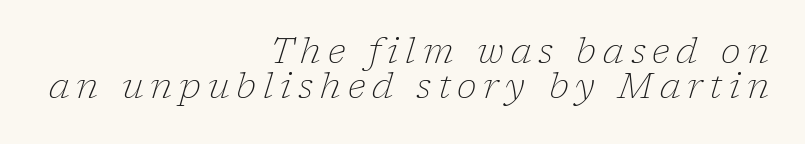
Q: Is the text bold? A: No.
Q: Is the text italic (slanted)? A: Yes, it leans right by about 17 degrees.
Q: Is the typeface a serif or a sans-serif typeface? A: Serif.
Q: Is the text underlined? A: No.
Q: How is the paragraph aligned? A: Right-aligned.
Q: Is the spacing between lines tight, normal or loose? A: Tight.
Q: Width (condensed, normal, or wide)? A: Normal.
Q: Stroke contrast? A: Low.
Q: x-height? A: Medium.
Q: Monospaced? A: No.
